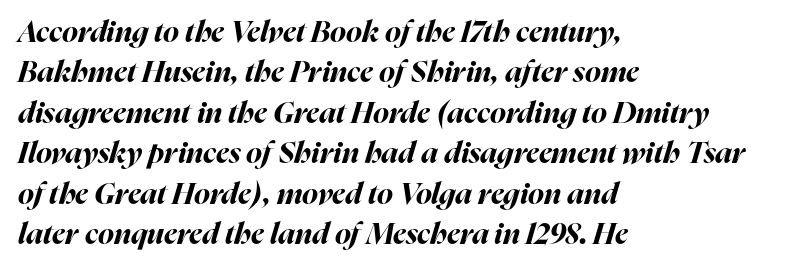
Q: Is the text bold? A: Yes.
Q: Is the text italic (slanted)? A: Yes, it leans right by about 16 degrees.
Q: Is the text underlined? A: No.
Q: How is the paragraph aligned? A: Left-aligned.
Q: Is the spacing between letters normal or unusually wide? A: Normal.
Q: Is the spacing between lines tight, normal or loose? A: Normal.
Q: Width (condensed, normal, or wide)? A: Normal.
Q: Stroke contrast? A: High.
Q: x-height? A: Medium.
Q: Monospaced? A: No.
